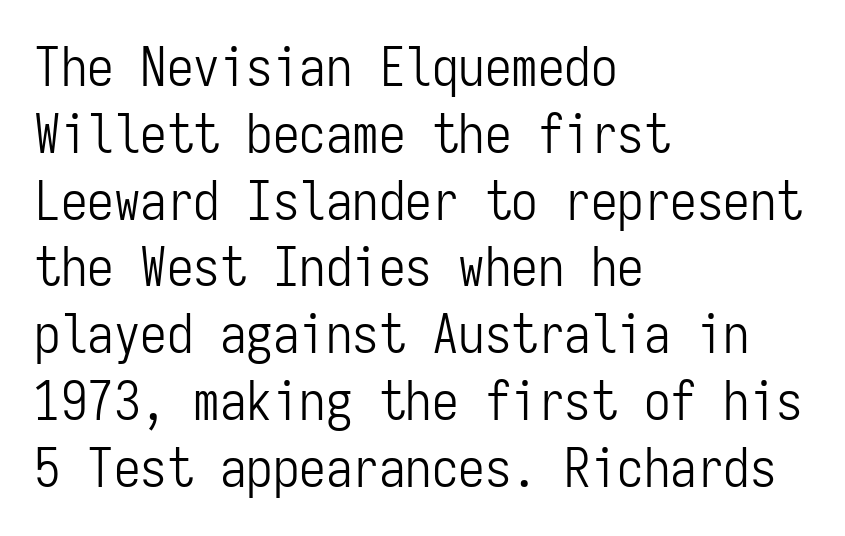
{"serif": "no", "italic": "no", "bold": "no", "weight": "light", "width": "condensed", "stroke_contrast": "low", "x_height": "medium", "monospaced": "yes", "underline": "no", "align": "left", "line_spacing": "normal", "line_spacing_ratio": 1.26, "letter_spacing": "normal", "letter_spacing_em": 0.0, "glyph_px": 53}
